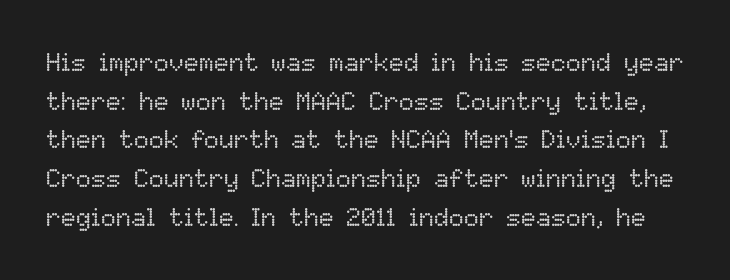
Inter-character spacing is left at the font's built-in metrics. The typeface has the unassuming heft of standard copy or less. Rows of type keep a routine distance in the vertical direction. The font's upright variant was chosen for this text. Just letters on the line, the space beneath them empty.
